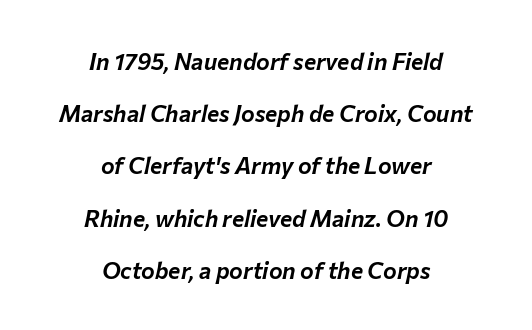
The image shows 23 px text type, italic (leaning right); set centered, loose line spacing (2.27x), normal letter spacing, not underlined.
